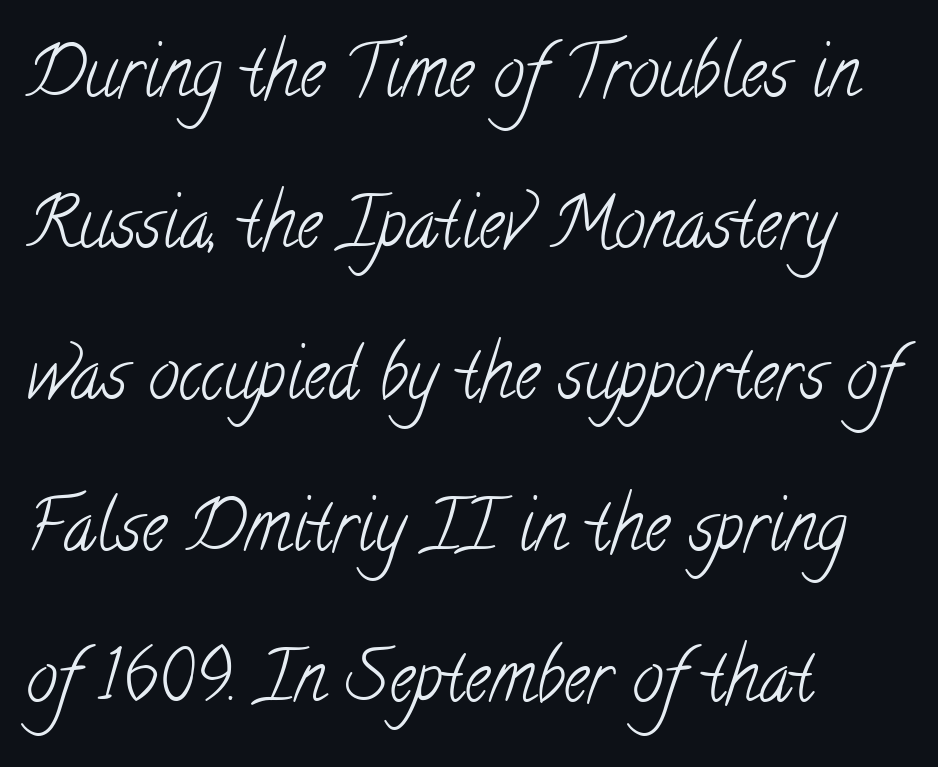
The image shows 70 px light, condensed type; set left-aligned, loose line spacing (2.16x), normal letter spacing, not underlined; low stroke contrast and a small x-height.
